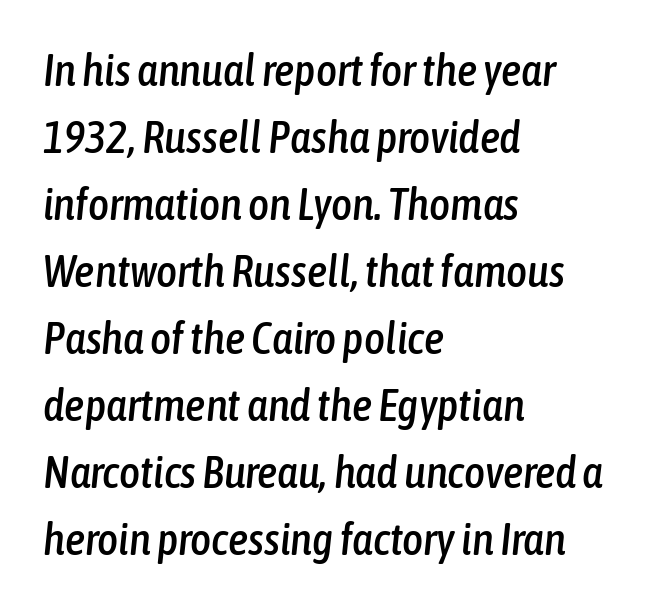
Spacing between characters is what you'd get straight out of the box. The leading is moderate, giving the passage an even texture. Note the varied advance widths — an 'i' is clearly narrower than an 'm'. Letters rest on an invisible, unmarked baseline.
